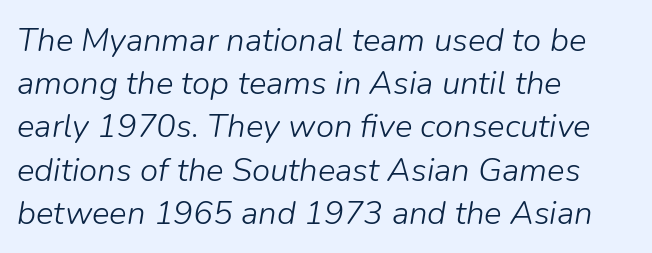
Default kerning and tracking; the words read as compact shapes. Underlining? Definitely not there. Weight: regular or lighter. Each letter keeps its own natural width here, so spacing adapts to shape.
